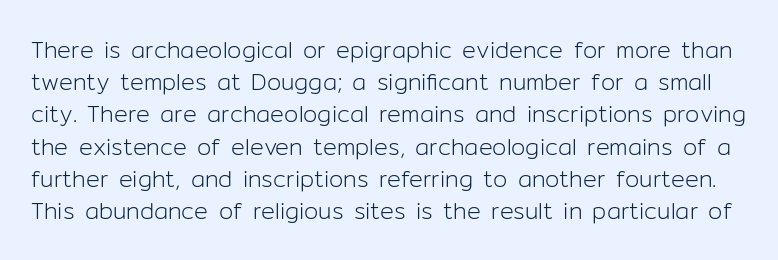
Ascenders rise straight up at ninety degrees. Glyph-to-glyph distance matches everyday printed text. If you measured baseline to baseline, you'd find a middling distance. This is not heavy type; no bold has been used.
